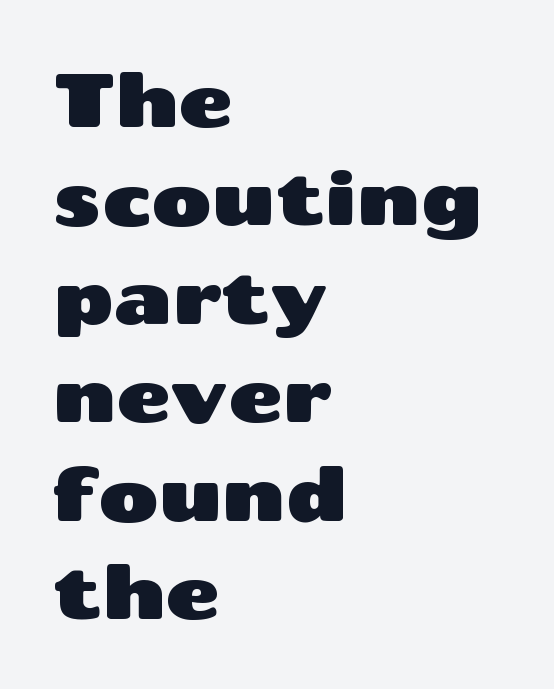
The image shows 74 px wide sans-serif type, upright; set left-aligned, normal line spacing (1.33x), normal letter spacing, not underlined; medium stroke contrast and a medium x-height.
